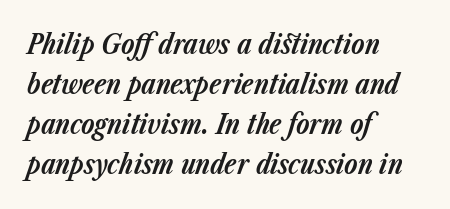
{"italic": "yes", "lean": "right", "slant_degrees": 23, "bold": "yes", "underline": "no", "align": "left", "line_spacing": "normal", "line_spacing_ratio": 1.48, "letter_spacing": "normal", "letter_spacing_em": 0.0, "glyph_px": 27}
